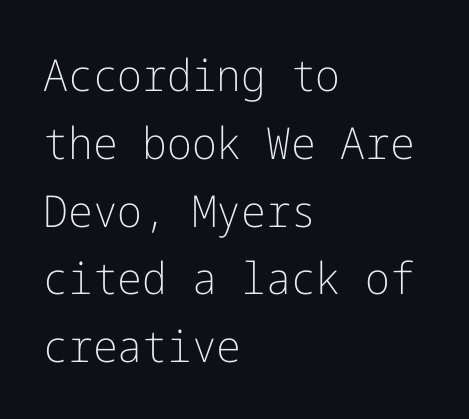
Q: Is the text bold? A: No.
Q: Is the text italic (slanted)? A: No, it is upright.
Q: Is the typeface a serif or a sans-serif typeface? A: Sans-serif.
Q: Is the text underlined? A: No.
Q: How is the paragraph aligned? A: Left-aligned.
Q: Is the spacing between letters normal or unusually wide? A: Normal.
Q: Is the spacing between lines tight, normal or loose? A: Normal.
Q: Width (condensed, normal, or wide)? A: Normal.
Q: Stroke contrast? A: Low.
Q: x-height? A: Medium.
